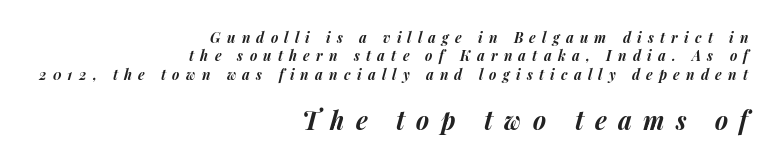
This sample keeps an unexceptional amount of space between lines. The gap between lines stays unmarked. Inter-character spacing is expanded well beyond the font's built-in metrics. Notice how thick the strokes are: this is what a full bold looks like. If you drew a ruler down the right edge, every line would touch it. Designer's note — italics engaged.
